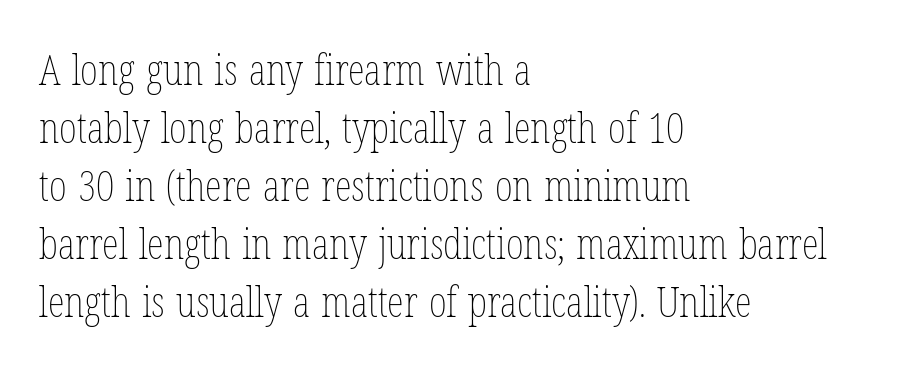
{"italic": "no", "bold": "no", "weight": "thin", "width": "condensed", "stroke_contrast": "low", "x_height": "medium", "monospaced": "no", "underline": "no", "align": "left", "line_spacing": "normal", "line_spacing_ratio": 1.35, "letter_spacing": "normal", "letter_spacing_em": 0.0, "glyph_px": 43}
